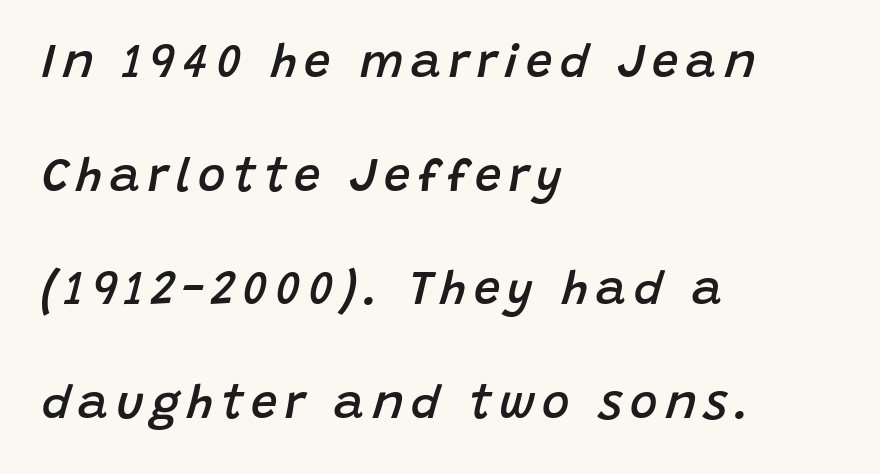
The image shows 47 px semibold type, italic (leaning right); set left-aligned, loose line spacing (2.42x), not underlined; low stroke contrast and a large x-height.
